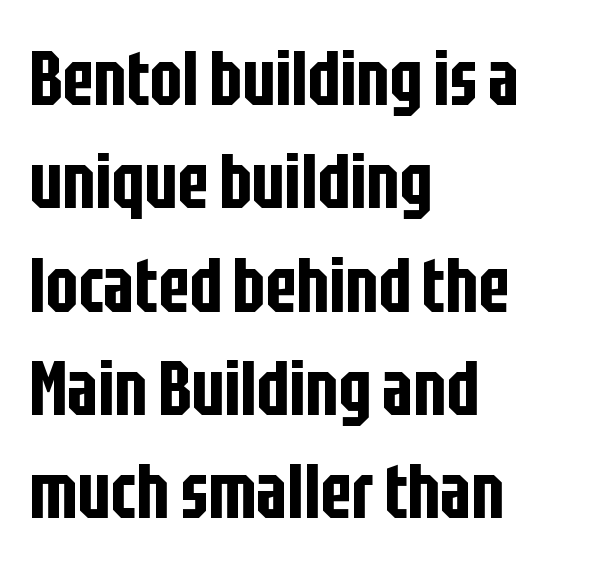
{"serif": "no", "italic": "no", "width": "condensed", "stroke_contrast": "low", "x_height": "large", "monospaced": "no", "underline": "no", "align": "left", "line_spacing": "normal", "line_spacing_ratio": 1.36, "letter_spacing": "normal", "letter_spacing_em": 0.0, "glyph_px": 76}
